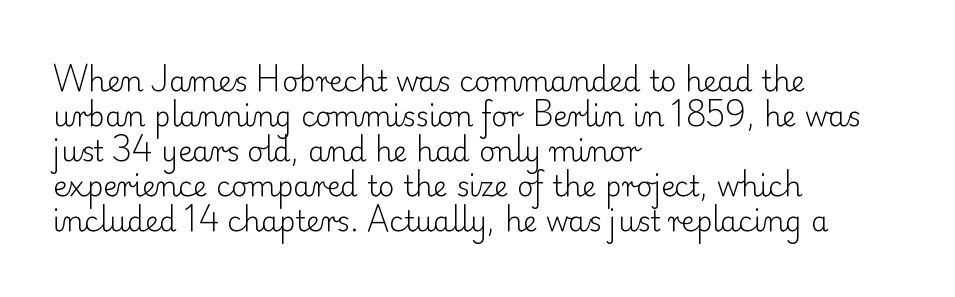
Every row of glyphs begins at an identical x-position on the left. Between one letter and the next there's only the usual sliver of space. Descenders hang freely into open space. The rendering uses natural spacing where letterforms have individual widths.
